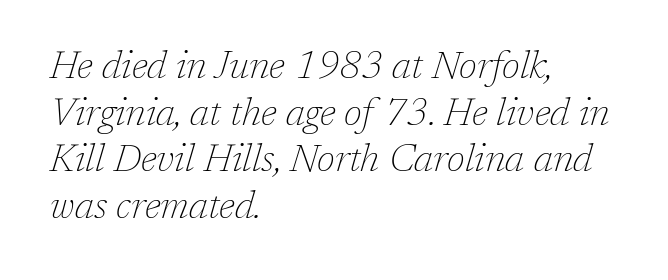
Q: Is the text bold? A: No.
Q: Is the text italic (slanted)? A: Yes, it leans right by about 17 degrees.
Q: Is the typeface a serif or a sans-serif typeface? A: Serif.
Q: Is the text underlined? A: No.
Q: How is the paragraph aligned? A: Left-aligned.
Q: Is the spacing between letters normal or unusually wide? A: Normal.
Q: Width (condensed, normal, or wide)? A: Normal.
Q: Stroke contrast? A: Low.
Q: x-height? A: Medium.
Q: Monospaced? A: No.
